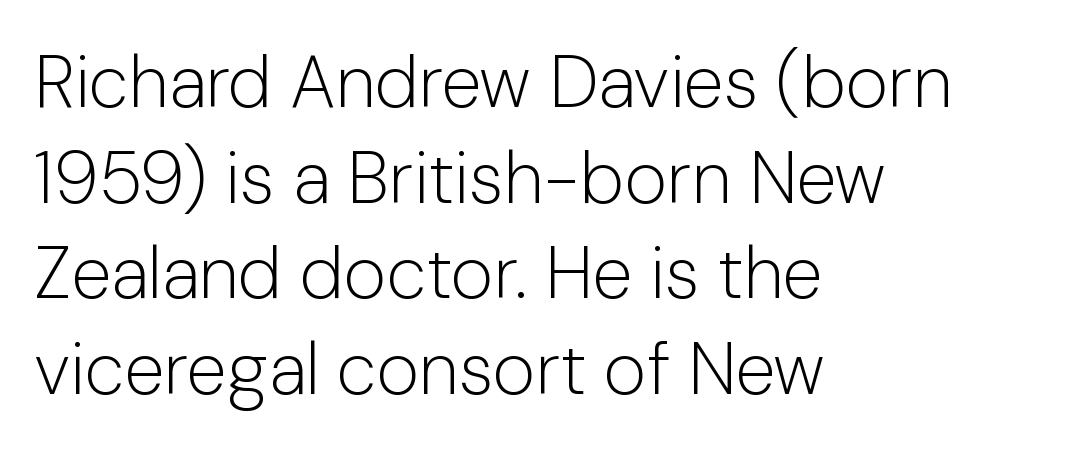
This sample keeps an unexceptional amount of space between lines. Note: no serifs on the glyphs. Compared with a centered layout, this one pins lines to the left instead. The face used here is proportionally spaced, like ordinary book or web type. There is no visible air inserted between adjacent glyphs. Descender tails drop into unmarked territory.
